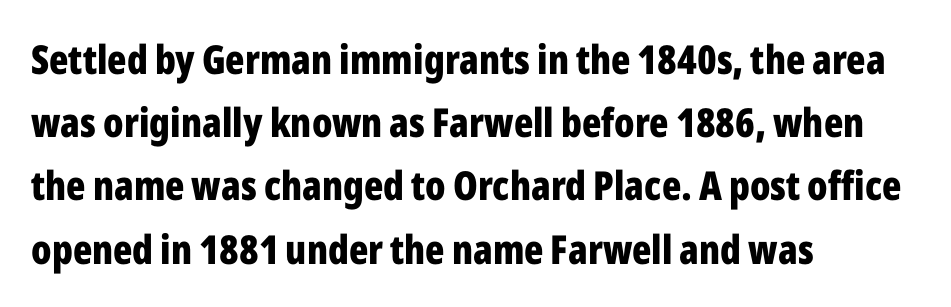
Here the designer chose a conventional face with non-uniform glyph widths. The gaps between neighbouring characters are ordinary and unremarkable. A typesetter would label this face a sans. The face used here has the dense, thick strokes of a bold. The typesetter chose a ragged-right arrangement here. Plain, unruled lines of type.
